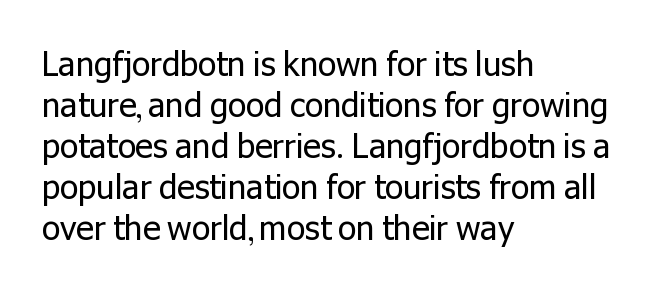
Q: Is the text bold? A: No.
Q: Is the text italic (slanted)? A: No, it is upright.
Q: Is the typeface a serif or a sans-serif typeface? A: Sans-serif.
Q: Is the text underlined? A: No.
Q: How is the paragraph aligned? A: Left-aligned.
Q: Is the spacing between letters normal or unusually wide? A: Normal.
Q: Width (condensed, normal, or wide)? A: Normal.
Q: Stroke contrast? A: Low.
Q: x-height? A: Medium.
Q: Monospaced? A: No.
